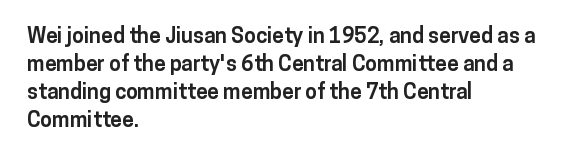
{"italic": "no", "bold": "yes", "underline": "no", "align": "left", "line_spacing": "normal", "line_spacing_ratio": 1.33, "letter_spacing": "normal", "letter_spacing_em": 0.0, "glyph_px": 21}
